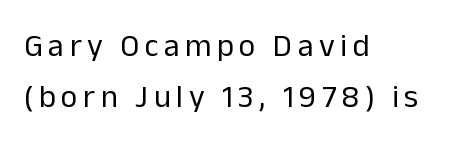
The image shows 32 px regular-weight sans-serif type, upright; set left-aligned, normal line spacing (1.6x), not underlined; low stroke contrast and a medium x-height.
